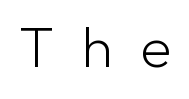
{"serif": "no", "italic": "no", "bold": "no", "weight": "light", "width": "normal", "stroke_contrast": "low", "x_height": "medium", "monospaced": "no", "underline": "no", "letter_spacing": "wide", "letter_spacing_em": 0.47, "glyph_px": 57}
